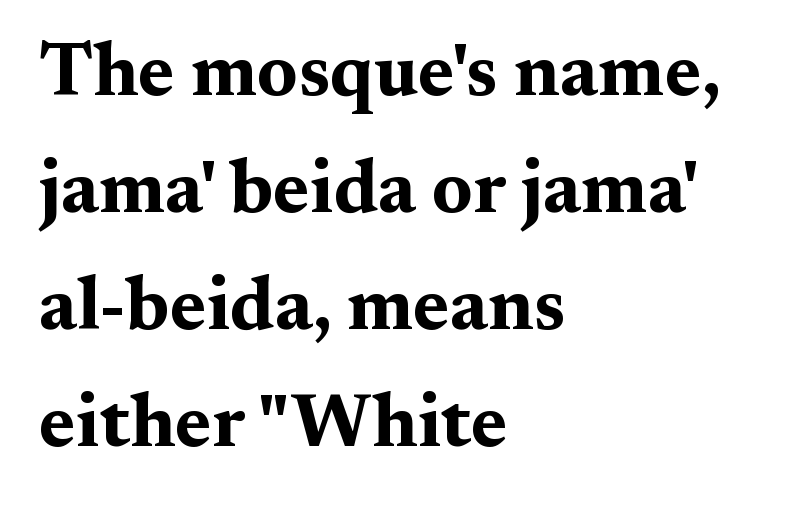
The image shows 75 px bold, wide serif type, upright; set left-aligned, normal line spacing (1.56x), normal letter spacing, not underlined; medium stroke contrast and a medium x-height.
